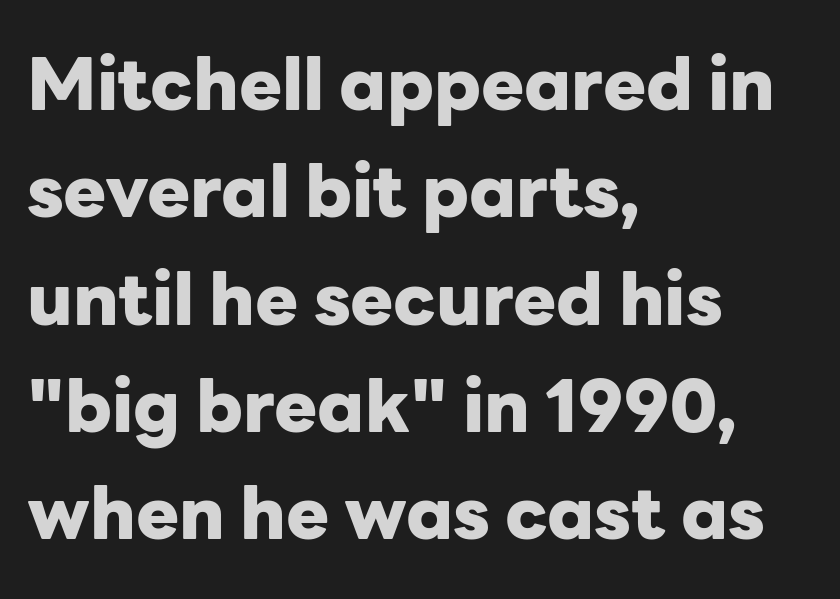
Q: Is the text bold? A: Yes.
Q: Is the text italic (slanted)? A: No, it is upright.
Q: Is the typeface a serif or a sans-serif typeface? A: Sans-serif.
Q: Is the text underlined? A: No.
Q: How is the paragraph aligned? A: Left-aligned.
Q: Is the spacing between letters normal or unusually wide? A: Normal.
Q: Is the spacing between lines tight, normal or loose? A: Normal.
Q: Width (condensed, normal, or wide)? A: Normal.
Q: Stroke contrast? A: Low.
Q: x-height? A: Medium.
Q: Monospaced? A: No.
